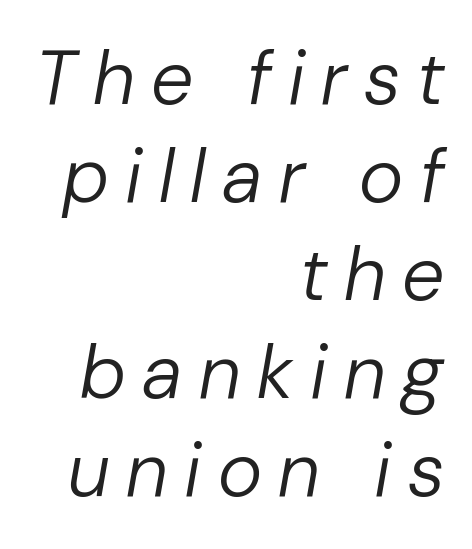
{"italic": "yes", "lean": "right", "slant_degrees": 10, "bold": "no", "weight": "regular", "width": "normal", "stroke_contrast": "low", "x_height": "medium", "monospaced": "no", "underline": "no", "align": "right", "line_spacing": "normal", "line_spacing_ratio": 1.29, "letter_spacing": "wide", "letter_spacing_em": 0.22, "glyph_px": 76}
